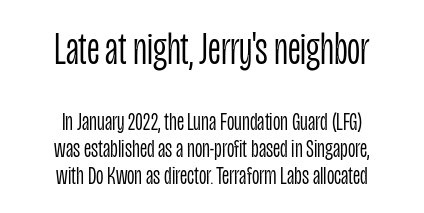
The image shows 46 px light, condensed sans-serif type, upright; set centered, tight line spacing (1.03x), normal letter spacing, not underlined; the first (top) block is 1.77x larger; low stroke contrast and a large x-height.
